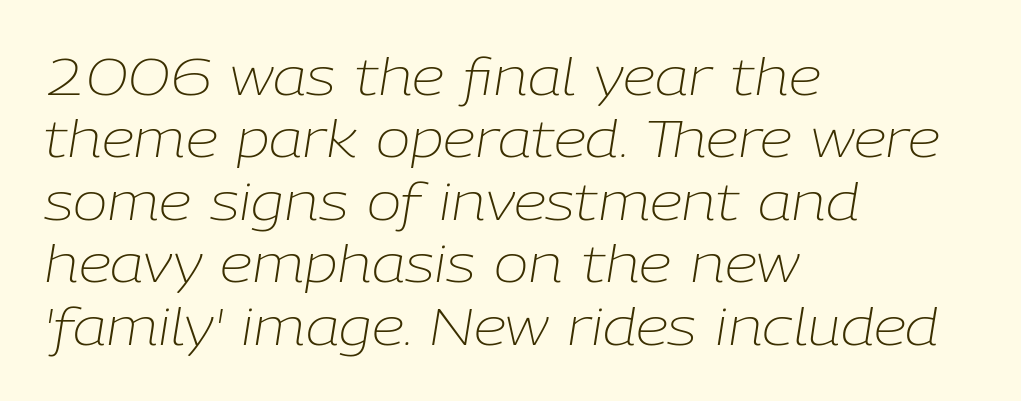
In terms of letterspacing, this is plain default setting. Clear beneath every line of the passage. The lines are quadded left. The weight would be labelled regular, book, light, or lighter still. Quick note: italic.
